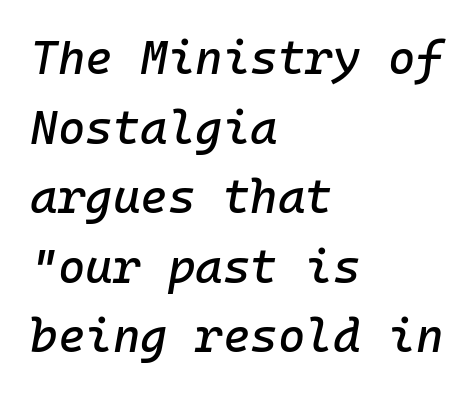
The image shows 47 px text type, italic (leaning right), monospaced; set left-aligned, normal line spacing (1.48x), normal letter spacing, not underlined; low stroke contrast and a medium x-height.
